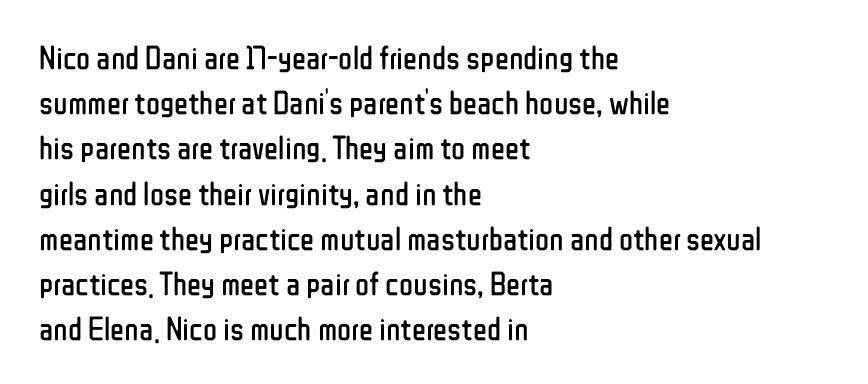
The image shows 33 px regular-weight, condensed sans-serif type, upright; set left-aligned, normal line spacing (1.37x), normal letter spacing, not underlined; low stroke contrast and a medium x-height.
